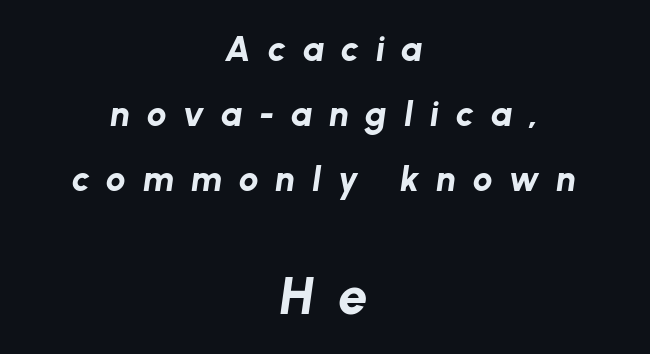
{"italic": "yes", "lean": "right", "slant_degrees": 8, "bold": "yes", "weight": "bold", "width": "normal", "stroke_contrast": "low", "x_height": "medium", "monospaced": "no", "underline": "no", "align": "center", "line_spacing_ratio": 1.86, "letter_spacing": "wide", "letter_spacing_em": 0.48, "larger_block": "second", "size_ratio": 1.49, "glyph_px": 52}
